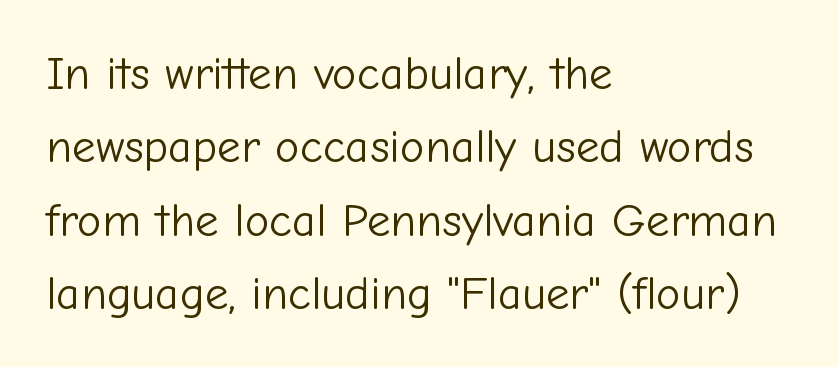
Weight: in the light-to-regular range. Leading matches the norm, producing a regular column. This rendering employs a face without finishing strokes, i.e., a sans-serif. Here the glyphs are tracked normally, forming tight word shapes. Beneath every word, the page is bare.
